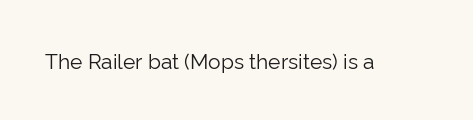
The image shows 21 px text type, upright; set normal letter spacing, not underlined.
